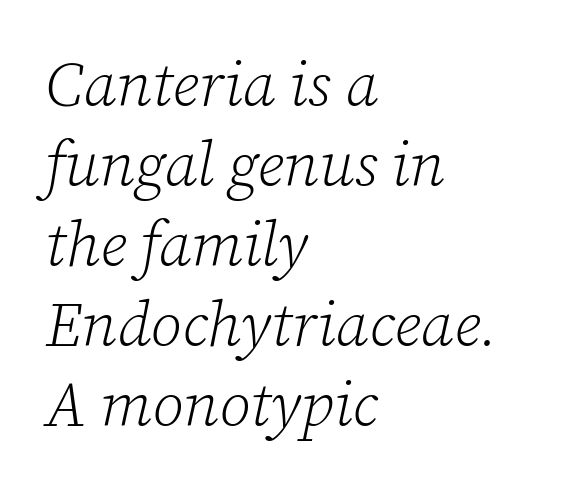
The image shows 62 px light serif type, italic (leaning right); set left-aligned, normal line spacing (1.29x), normal letter spacing, not underlined; low stroke contrast and a medium x-height.
